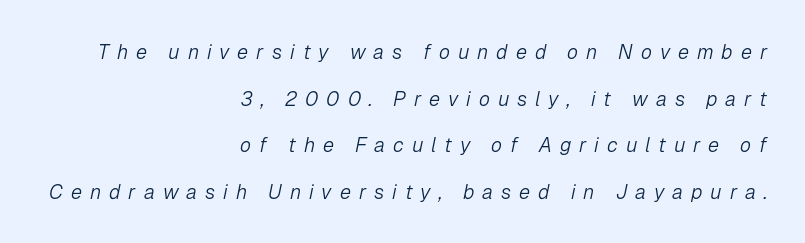
The tracking jumps out immediately: characters are airy and widely separated. The designer dialed line spacing up above the default. Casual observation: everything's shoved over to the right. Weight: regular or lighter.
